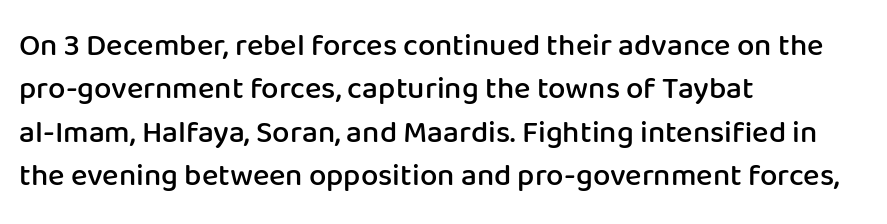
Q: Is the text bold? A: Semi-bold.
Q: Is the text italic (slanted)? A: No, it is upright.
Q: Is the typeface a serif or a sans-serif typeface? A: Sans-serif.
Q: Is the text underlined? A: No.
Q: How is the paragraph aligned? A: Left-aligned.
Q: Is the spacing between letters normal or unusually wide? A: Normal.
Q: Is the spacing between lines tight, normal or loose? A: Normal.
Q: Width (condensed, normal, or wide)? A: Normal.
Q: Stroke contrast? A: Low.
Q: x-height? A: Medium.
Q: Monospaced? A: No.
